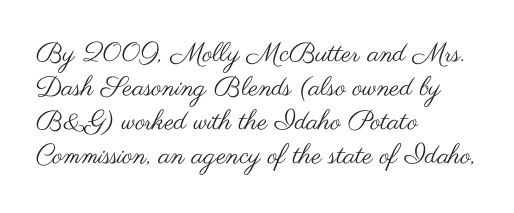
{"bold": "no", "underline": "no", "align": "left", "line_spacing": "normal", "line_spacing_ratio": 1.26, "letter_spacing": "normal", "letter_spacing_em": 0.0, "glyph_px": 27}
